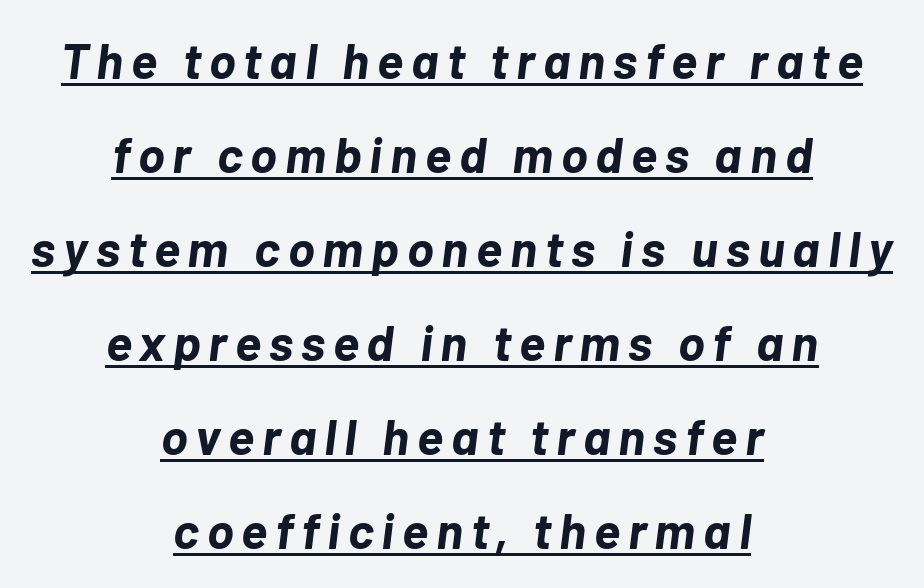
{"italic": "yes", "lean": "right", "slant_degrees": 7, "bold": "yes", "weight": "bold", "width": "normal", "stroke_contrast": "low", "x_height": "medium", "monospaced": "no", "underline": "yes", "align": "center", "line_spacing_ratio": 1.88, "glyph_px": 50}
